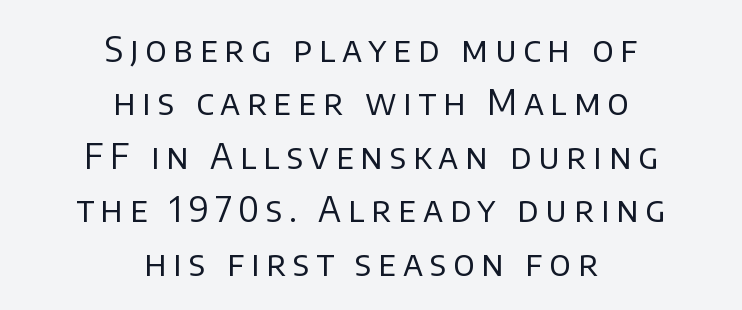
Q: Is the text bold? A: No.
Q: Is the text italic (slanted)? A: No, it is upright.
Q: Is the typeface a serif or a sans-serif typeface? A: Sans-serif.
Q: Is the text underlined? A: No.
Q: How is the paragraph aligned? A: Centered.
Q: Is the spacing between letters normal or unusually wide? A: Unusually wide.
Q: Is the spacing between lines tight, normal or loose? A: Normal.
Q: Width (condensed, normal, or wide)? A: Normal.
Q: Stroke contrast? A: Low.
Q: x-height? A: Large.
Q: Monospaced? A: No.
